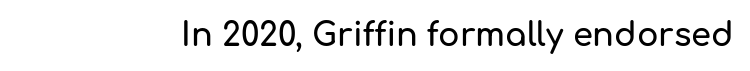
Q: Is the text italic (slanted)? A: No, it is upright.
Q: Is the typeface a serif or a sans-serif typeface? A: Sans-serif.
Q: Is the text underlined? A: No.
Q: Is the spacing between letters normal or unusually wide? A: Normal.
Q: Width (condensed, normal, or wide)? A: Normal.
Q: Stroke contrast? A: Low.
Q: x-height? A: Medium.
Q: Monospaced? A: No.
